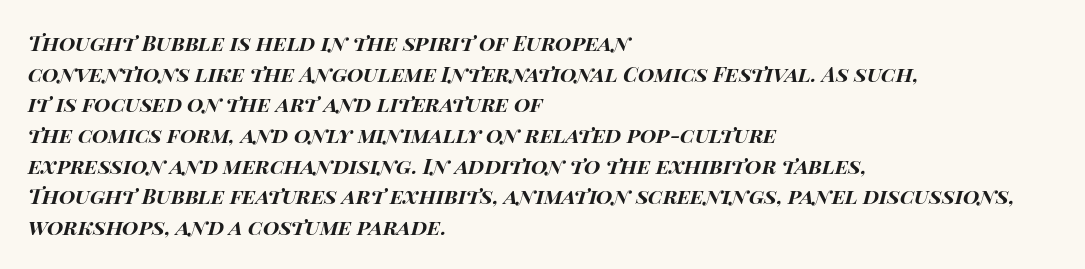
{"italic": "yes", "lean": "right", "slant_degrees": 15, "bold": "yes", "underline": "no", "align": "left", "line_spacing": "normal", "line_spacing_ratio": 1.46, "letter_spacing": "normal", "letter_spacing_em": 0.0, "glyph_px": 21}
